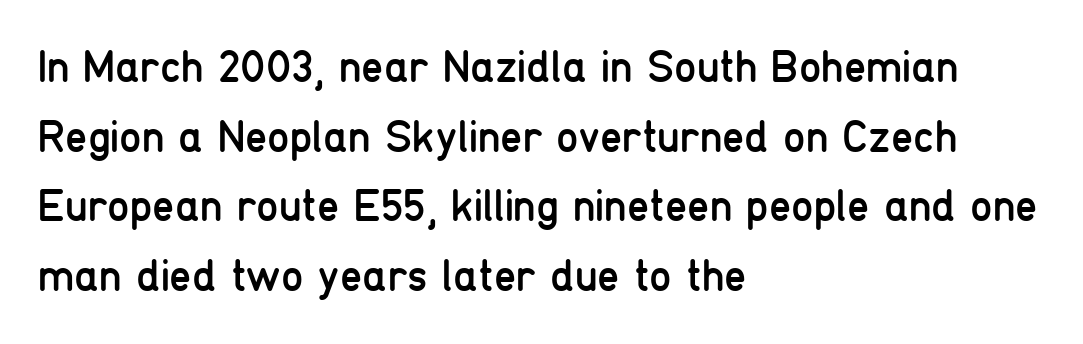
The image shows 45 px regular-weight, condensed sans-serif type, upright; set left-aligned, normal line spacing (1.55x), normal letter spacing, not underlined; low stroke contrast and a medium x-height.
